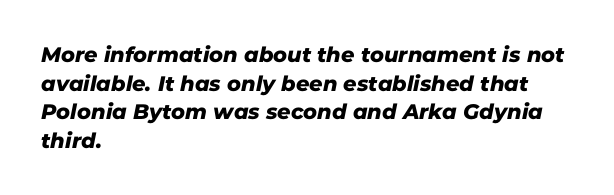
Q: Is the text underlined? A: No.
Q: How is the paragraph aligned? A: Left-aligned.
Q: Is the spacing between letters normal or unusually wide? A: Normal.
Q: Is the spacing between lines tight, normal or loose? A: Normal.
